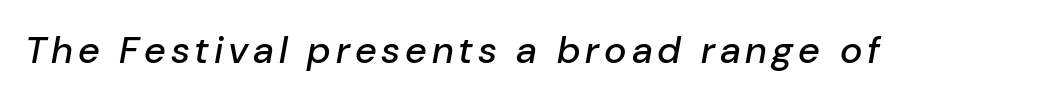
You could not count columns in this text — the font is proportionally spaced. The specimen reads as italic at a glance. Beneath every word, the page is bare.
